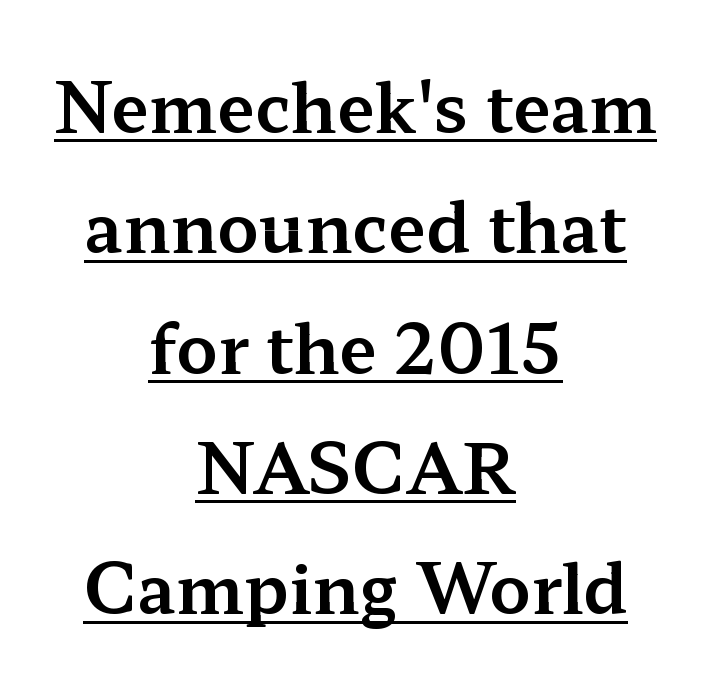
A typesetter would label this face a serif. The rendering uses natural spacing where letterforms have individual widths. Is there any slant? The stems are plumb. The whitespace from short lines is split evenly between both sides. You could call the tracking neutral — neither tight nor loose. This sample carries an underscore along the baseline area.
